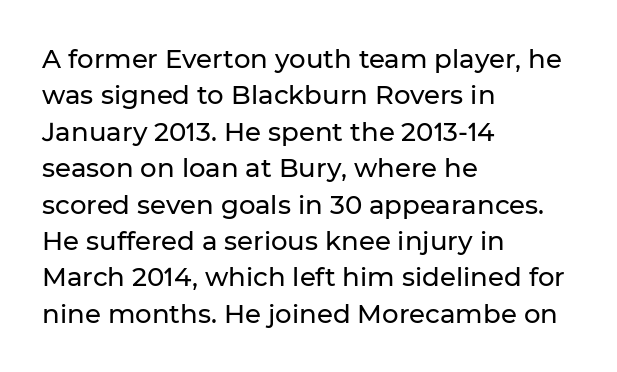
{"italic": "no", "underline": "no", "align": "left", "line_spacing": "normal", "line_spacing_ratio": 1.4, "letter_spacing": "normal", "letter_spacing_em": 0.0, "glyph_px": 26}
